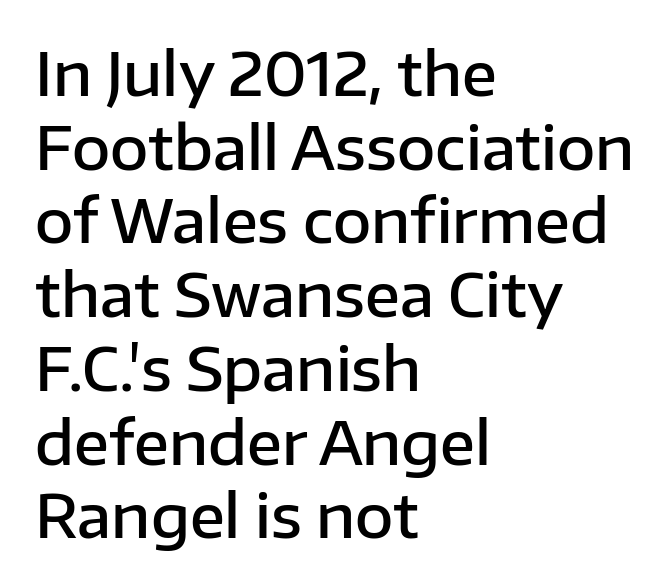
A bare baseline throughout the passage. This sample has the flowing, uneven cadence of proportional lettering. Note: no serifs on the glyphs. Students, note that the glyphs here touch the page at normal intervals. As a designer I'd log this as weight 600, semibold.
